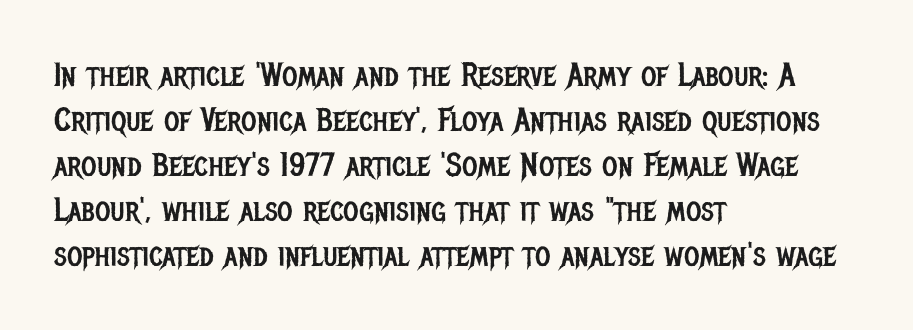
{"serif": "no", "italic": "no", "bold": "no", "weight": "regular", "width": "condensed", "stroke_contrast": "low", "x_height": "large", "monospaced": "no", "underline": "no", "align": "left", "line_spacing": "normal", "line_spacing_ratio": 1.36, "letter_spacing": "normal", "letter_spacing_em": 0.0, "glyph_px": 33}
